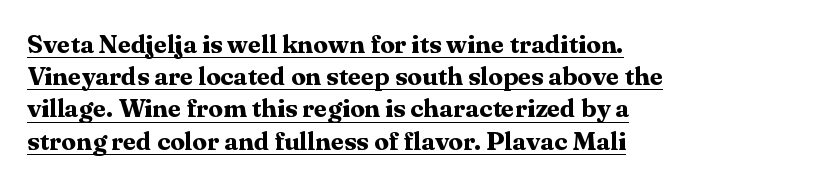
Visually the block forms a straight wall on the left and a jagged coastline on the right. Check the space under the baseline: a stroke is drawn there. Caption: standard tracking, unaltered. You can tell it's not italic because the verticals are truly vertical. Heavy, bold letterforms.
